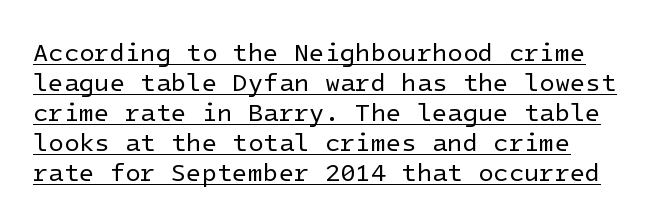
The image shows 25 px text type, upright; set line spacing 1.2x, normal letter spacing, underlined.
